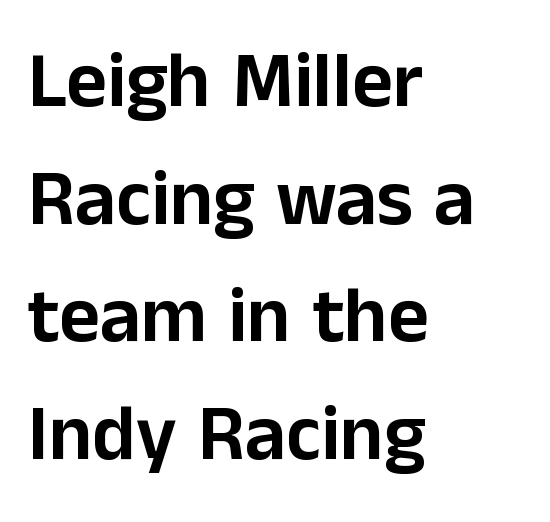
Q: Is the text italic (slanted)? A: No, it is upright.
Q: Is the typeface a serif or a sans-serif typeface? A: Sans-serif.
Q: Is the text underlined? A: No.
Q: How is the paragraph aligned? A: Left-aligned.
Q: Is the spacing between letters normal or unusually wide? A: Normal.
Q: Is the spacing between lines tight, normal or loose? A: Normal.
Q: Width (condensed, normal, or wide)? A: Normal.
Q: Stroke contrast? A: Low.
Q: x-height? A: Medium.
Q: Monospaced? A: No.
